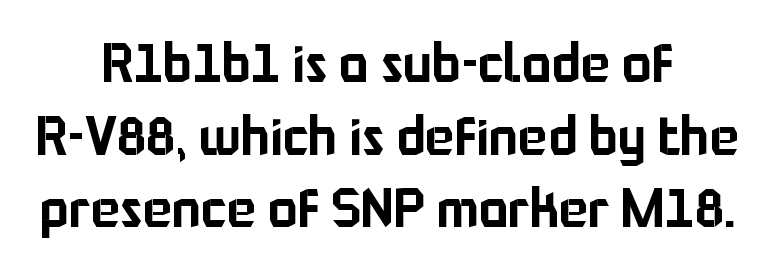
The passage is arranged like a title page — every line centered. Do the characters align in a grid? No, the font is proportional. This is sans-serif lettering, the kind often seen on screens and signage. Any mark beneath the type? The region is blank. What stands out about the letter spacing? Nothing — it is the standard amount. Vertical strokes here are truly vertical.
